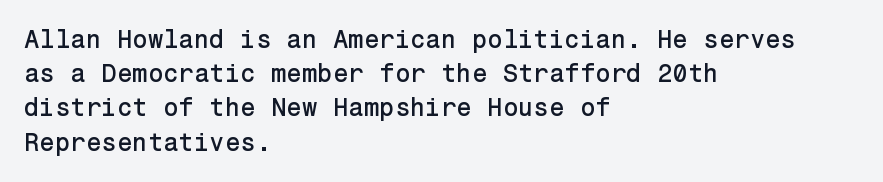
Q: Is the text italic (slanted)? A: No, it is upright.
Q: Is the text underlined? A: No.
Q: How is the paragraph aligned? A: Left-aligned.
Q: Is the spacing between letters normal or unusually wide? A: Normal.
Q: Is the spacing between lines tight, normal or loose? A: Normal.
